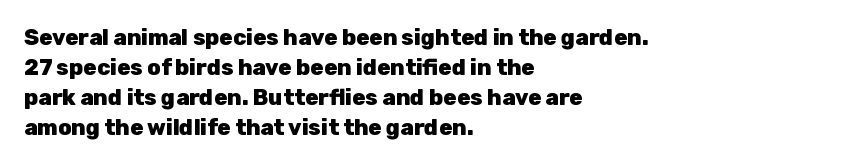
Italic: no, the glyphs are upright roman. Standard letterfit; no display-style spreading of the glyphs. Glance below the letters and you will spot only blank space. Its strokes are broad and dark, the hallmark of bold type.
